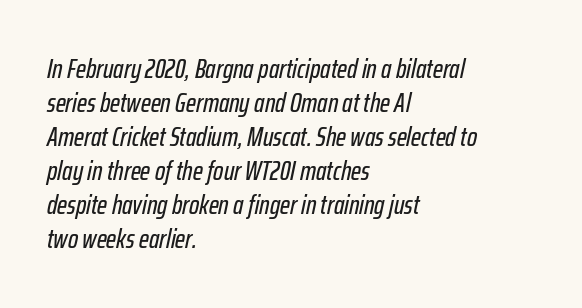
The image shows 27 px text type, italic (leaning right); set left-aligned, normal line spacing (1.26x), normal letter spacing, not underlined.
